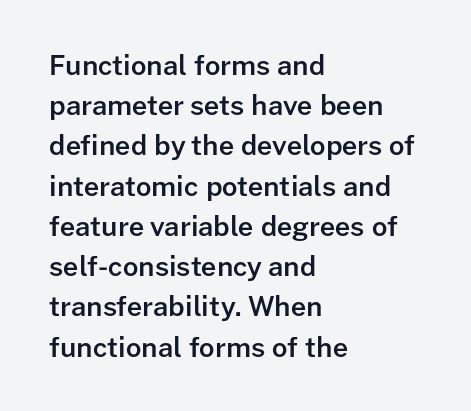
The paragraph has a hard left edge and a soft right edge. Nobody drew a line under any word here. Notice how descenders clear the ascenders below comfortably — that's standard leading. Its strokes are somewhat broadened, the hallmark of semibold type. The axis of the letterforms is exactly vertical. The letterforms sit shoulder to shoulder at normal distance.
